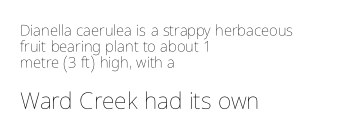
Scale increases going downward across the two blocks. The characters are drawn with everyday or finer stroke widths. Line starts are locked; line ends wander. Cramped leading. Notice how the stems are strictly vertical — no italics here. Spacing between characters is what you'd get straight out of the box.
